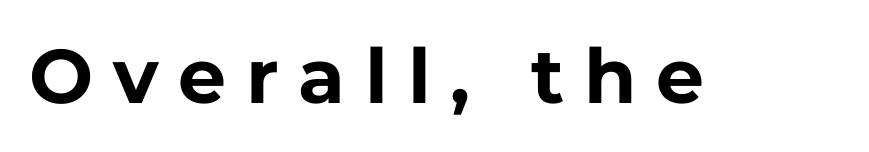
Q: Is the text bold? A: Yes.
Q: Is the text italic (slanted)? A: No, it is upright.
Q: Is the typeface a serif or a sans-serif typeface? A: Sans-serif.
Q: Is the text underlined? A: No.
Q: Is the spacing between letters normal or unusually wide? A: Unusually wide.
Q: Width (condensed, normal, or wide)? A: Normal.
Q: Stroke contrast? A: Low.
Q: x-height? A: Medium.
Q: Monospaced? A: No.
